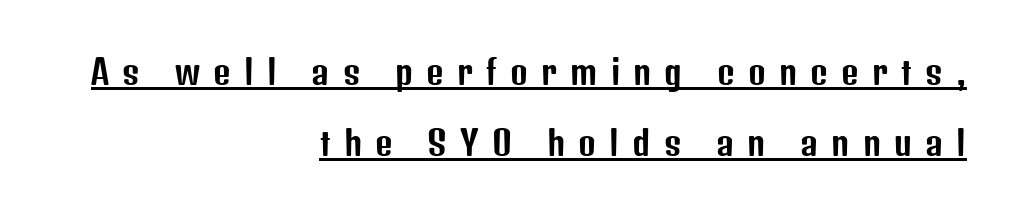
Q: Is the text italic (slanted)? A: No, it is upright.
Q: Is the typeface a serif or a sans-serif typeface? A: Sans-serif.
Q: Is the text underlined? A: Yes.
Q: How is the paragraph aligned? A: Right-aligned.
Q: Is the spacing between letters normal or unusually wide? A: Unusually wide.
Q: Is the spacing between lines tight, normal or loose? A: Loose.
Q: Width (condensed, normal, or wide)? A: Condensed.
Q: Stroke contrast? A: Low.
Q: x-height? A: Medium.
Q: Monospaced? A: No.
